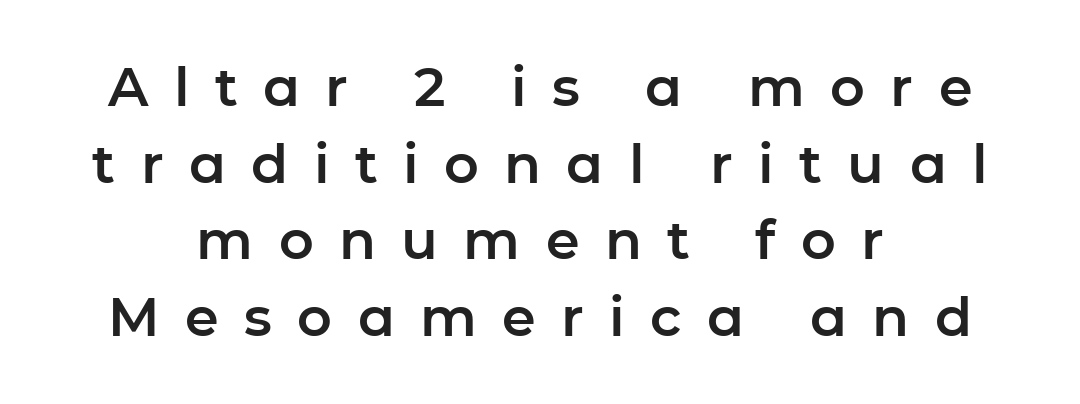
Q: Is the text italic (slanted)? A: No, it is upright.
Q: Is the typeface a serif or a sans-serif typeface? A: Sans-serif.
Q: Is the text underlined? A: No.
Q: How is the paragraph aligned? A: Centered.
Q: Is the spacing between letters normal or unusually wide? A: Unusually wide.
Q: Is the spacing between lines tight, normal or loose? A: Normal.
Q: Width (condensed, normal, or wide)? A: Normal.
Q: Stroke contrast? A: Low.
Q: x-height? A: Medium.
Q: Monospaced? A: No.
